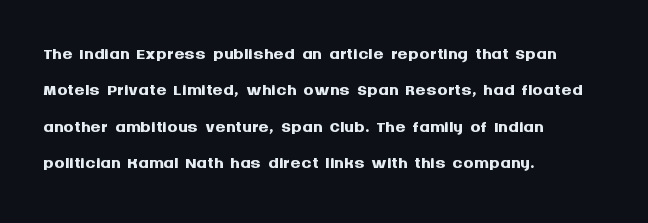
The image shows 26 px bold type, upright; set left-aligned, normal line spacing (1.4x), normal letter spacing, not underlined.
